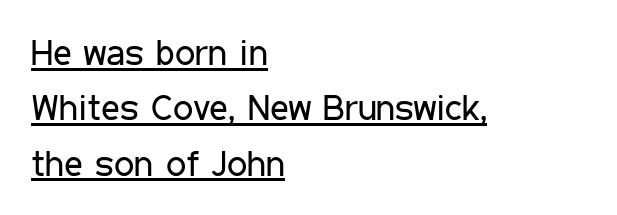
{"serif": "no", "italic": "no", "bold": "no", "weight": "regular", "width": "condensed", "stroke_contrast": "low", "x_height": "medium", "monospaced": "no", "underline": "yes", "align": "left", "line_spacing": "normal", "line_spacing_ratio": 1.54, "letter_spacing": "normal", "letter_spacing_em": 0.0, "glyph_px": 36}
